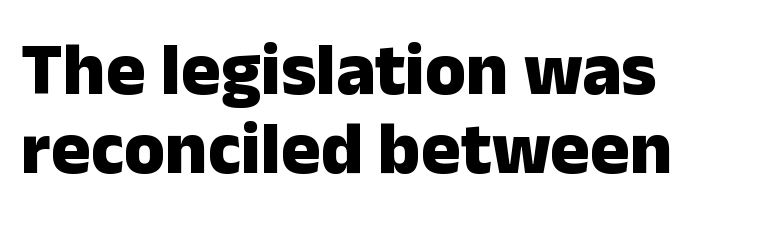
Q: Is the text bold? A: Yes.
Q: Is the text italic (slanted)? A: No, it is upright.
Q: Is the typeface a serif or a sans-serif typeface? A: Sans-serif.
Q: Is the text underlined? A: No.
Q: How is the paragraph aligned? A: Left-aligned.
Q: Is the spacing between letters normal or unusually wide? A: Normal.
Q: Is the spacing between lines tight, normal or loose? A: Tight.
Q: Width (condensed, normal, or wide)? A: Normal.
Q: Stroke contrast? A: Low.
Q: x-height? A: Medium.
Q: Monospaced? A: No.
